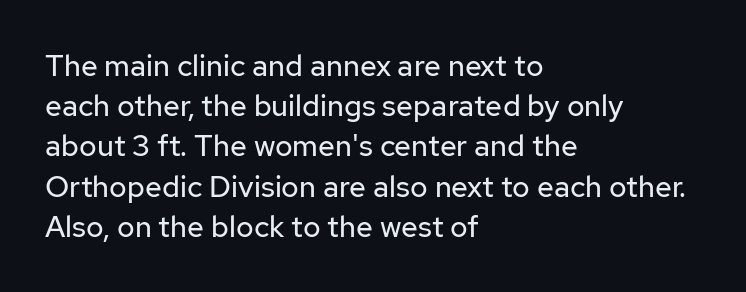
The image shows 30 px regular-weight sans-serif type, upright; set left-aligned, normal line spacing (1.34x), normal letter spacing, not underlined; low stroke contrast and a medium x-height.
